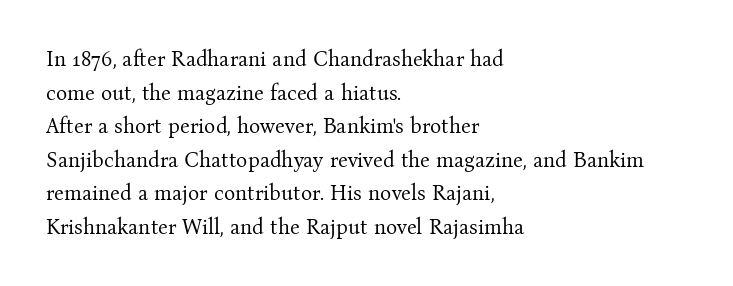
Q: Is the text bold? A: No.
Q: Is the text italic (slanted)? A: No, it is upright.
Q: Is the text underlined? A: No.
Q: How is the paragraph aligned? A: Left-aligned.
Q: Is the spacing between letters normal or unusually wide? A: Normal.
Q: Is the spacing between lines tight, normal or loose? A: Normal.
